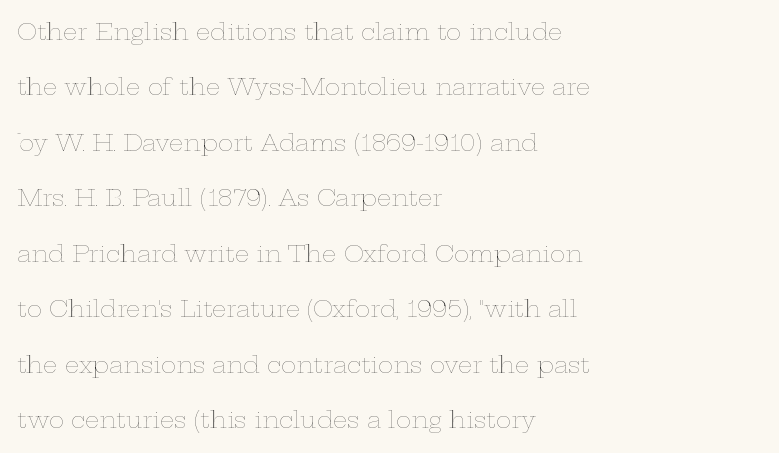
The image shows 23 px text type, upright; set left-aligned, loose line spacing (2.41x), normal letter spacing, not underlined.
